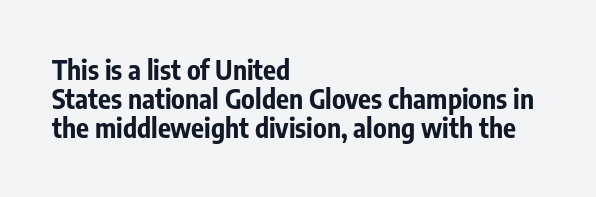
The strokes are fattened all the way to bold. The font's upright variant was chosen for this text. Leading is clearly below the norm, producing a dense column. The paragraph shown leans on its left margin.
